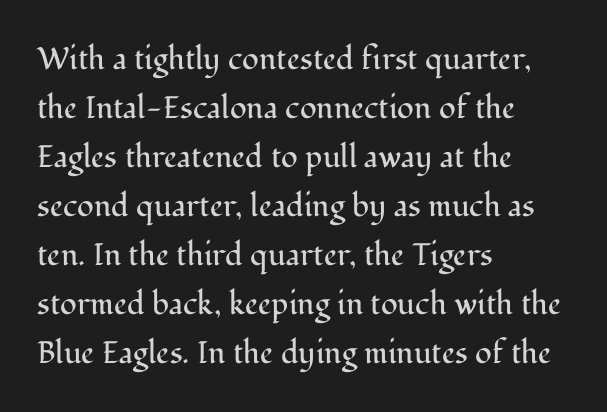
The strokes are not fattened; the text isn't bold. Normally led — the rows are evenly, conventionally spaced. The glyphs are unaccompanied by any horizontal stroke below them. The face used here is rendered with its standard letterfit. The designer went with a serif here, giving each stem small feet.
